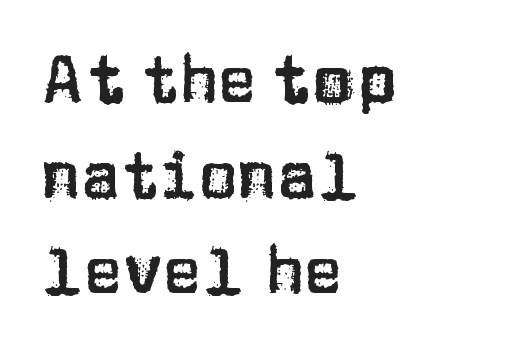
The image shows 66 px sans-serif type, upright; set left-aligned, normal line spacing (1.45x), normal letter spacing, not underlined; low stroke contrast and a large x-height.
